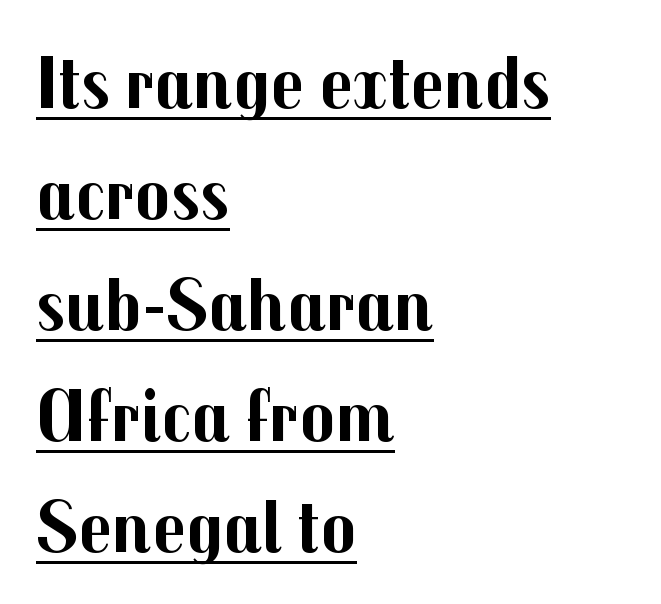
These lines are composed in type without serifs. A roman cut, with each character standing at attention. The text block is weighted toward the left margin, trailing off unevenly rightward. Each word holds together tightly as a unit, with standard inter-letter gaps. You could not count columns in this text — the font is proportionally spaced.
